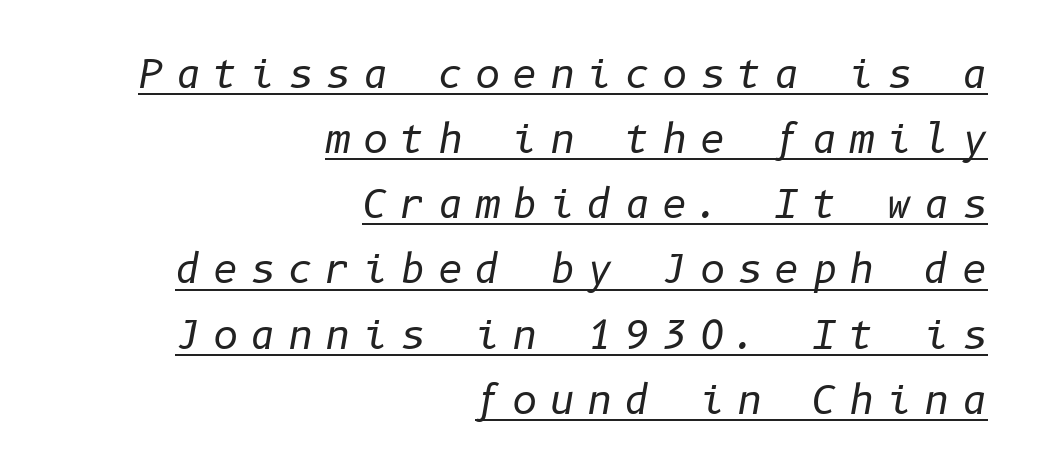
Q: Is the text bold? A: No.
Q: Is the text italic (slanted)? A: Yes, it leans right by about 10 degrees.
Q: Is the text underlined? A: Yes.
Q: How is the paragraph aligned? A: Right-aligned.
Q: Is the spacing between letters normal or unusually wide? A: Unusually wide.
Q: Is the spacing between lines tight, normal or loose? A: Normal.
Q: Width (condensed, normal, or wide)? A: Normal.
Q: Stroke contrast? A: Low.
Q: x-height? A: Medium.
